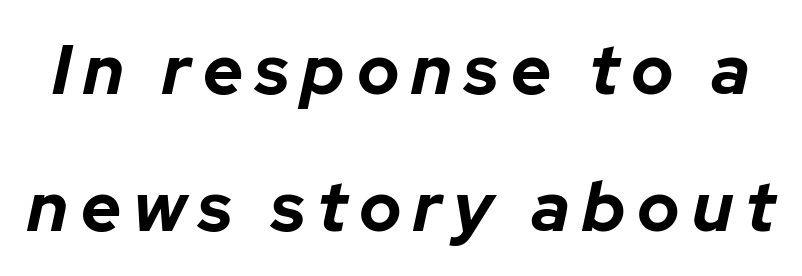
{"italic": "yes", "lean": "right", "slant_degrees": 12, "bold": "yes", "weight": "bold", "width": "normal", "stroke_contrast": "low", "x_height": "medium", "monospaced": "no", "underline": "no", "line_spacing": "loose", "line_spacing_ratio": 1.96, "glyph_px": 70}
